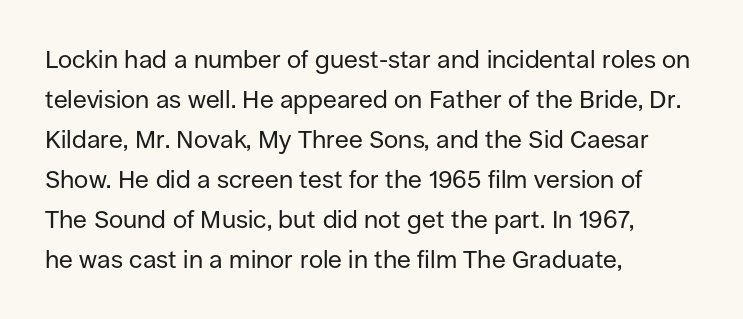
Q: Is the text bold? A: No.
Q: Is the text italic (slanted)? A: No, it is upright.
Q: Is the text underlined? A: No.
Q: How is the paragraph aligned? A: Left-aligned.
Q: Is the spacing between letters normal or unusually wide? A: Normal.
Q: Is the spacing between lines tight, normal or loose? A: Normal.
